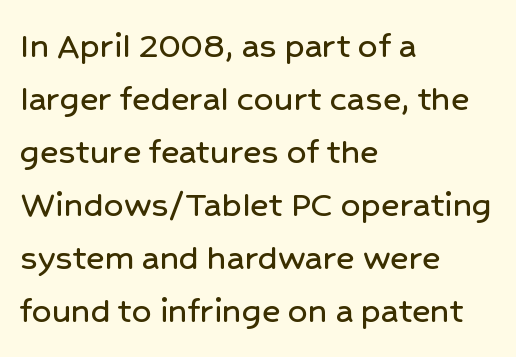
The image shows 39 px sans-serif type, upright; set left-aligned, normal line spacing (1.36x), normal letter spacing, not underlined; low stroke contrast and a medium x-height.
